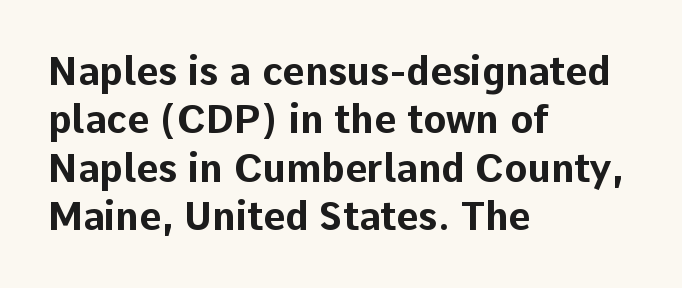
Q: Is the text bold? A: Yes.
Q: Is the text italic (slanted)? A: No, it is upright.
Q: Is the typeface a serif or a sans-serif typeface? A: Sans-serif.
Q: Is the text underlined? A: No.
Q: How is the paragraph aligned? A: Left-aligned.
Q: Is the spacing between letters normal or unusually wide? A: Normal.
Q: Is the spacing between lines tight, normal or loose? A: Normal.
Q: Width (condensed, normal, or wide)? A: Normal.
Q: Stroke contrast? A: Low.
Q: x-height? A: Medium.
Q: Monospaced? A: No.
